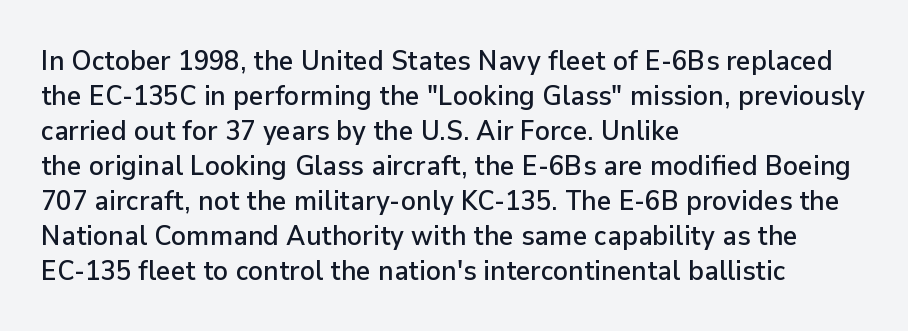
The image shows 28 px sans-serif type, upright; set left-aligned, normal line spacing (1.25x), normal letter spacing, not underlined; low stroke contrast and a medium x-height.
